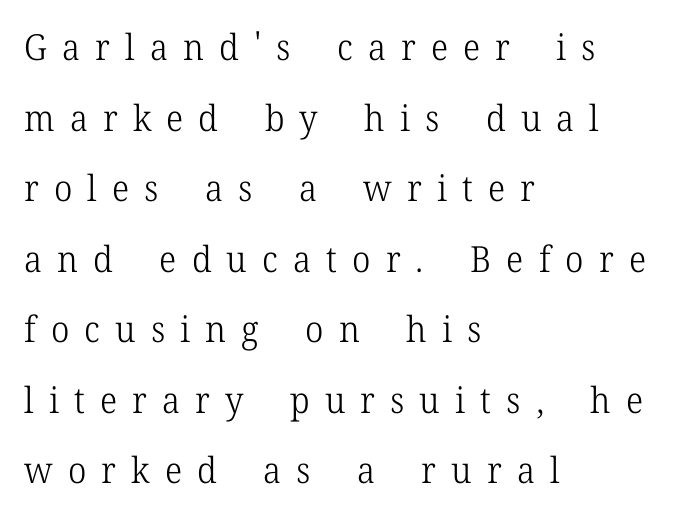
{"serif": "yes", "italic": "no", "bold": "no", "weight": "light", "width": "normal", "stroke_contrast": "low", "x_height": "medium", "monospaced": "no", "underline": "no", "align": "left", "line_spacing": "loose", "line_spacing_ratio": 1.96, "letter_spacing": "wide", "letter_spacing_em": 0.42, "glyph_px": 36}
